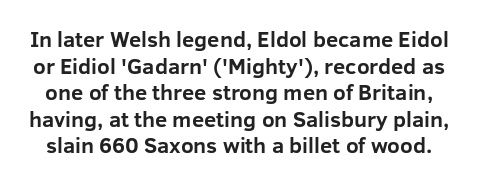
The image shows 22 px bold type, upright; set line spacing 1.21x, normal letter spacing, not underlined.
